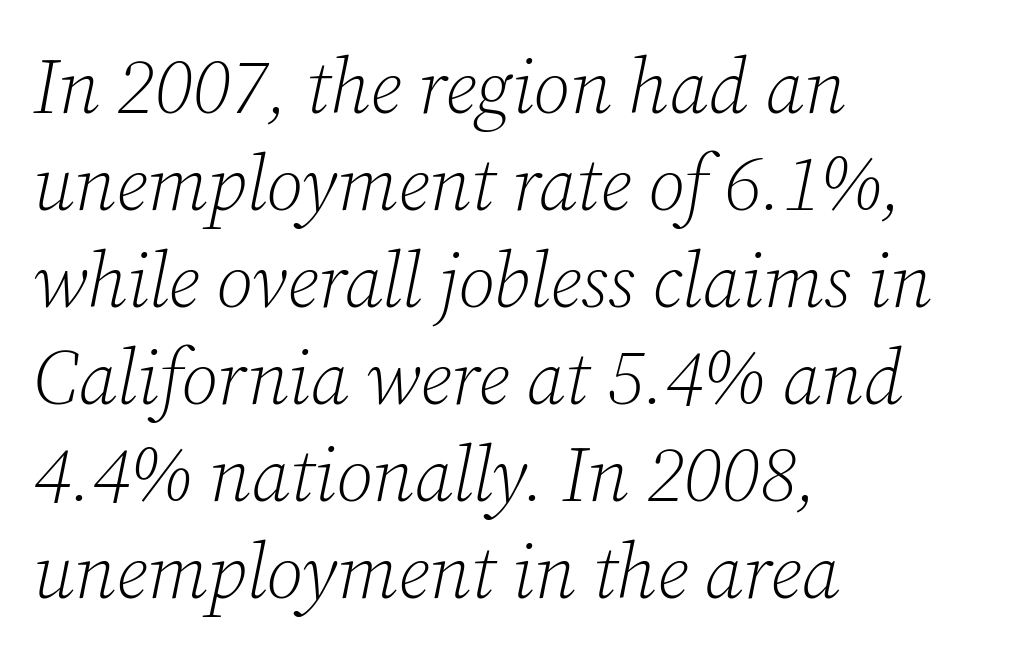
The image shows 77 px light serif type, italic (leaning right); set left-aligned, normal line spacing (1.26x), normal letter spacing, not underlined; low stroke contrast and a medium x-height.
